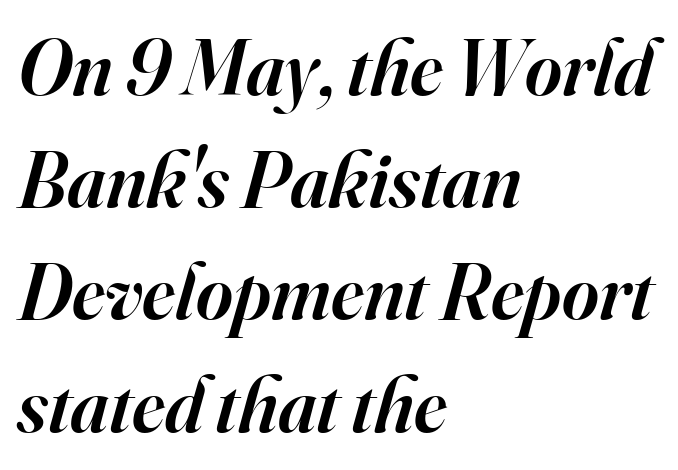
{"serif": "yes", "italic": "yes", "lean": "right", "slant_degrees": 16, "bold": "semi", "weight": "semibold", "width": "normal", "stroke_contrast": "high", "x_height": "small", "monospaced": "no", "underline": "no", "align": "left", "line_spacing": "normal", "line_spacing_ratio": 1.42, "letter_spacing": "normal", "letter_spacing_em": 0.0, "glyph_px": 79}
